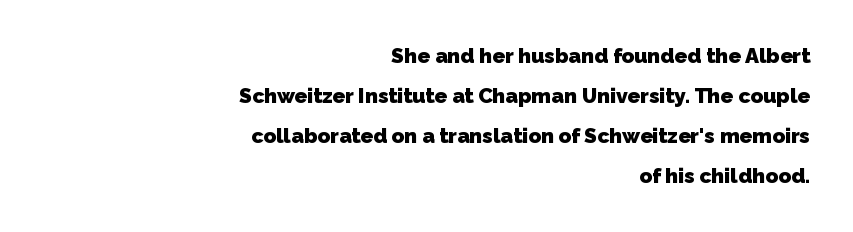
Q: Is the text bold? A: Yes.
Q: Is the text underlined? A: No.
Q: How is the paragraph aligned? A: Right-aligned.
Q: Is the spacing between letters normal or unusually wide? A: Normal.
Q: Is the spacing between lines tight, normal or loose? A: Loose.
